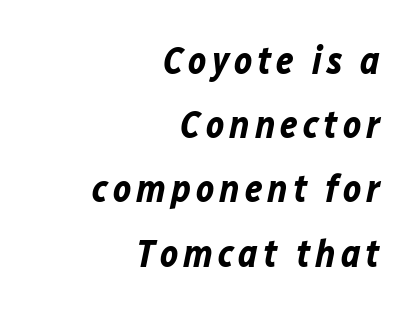
Q: Is the text bold? A: Yes.
Q: Is the text italic (slanted)? A: Yes, it leans right by about 12 degrees.
Q: Is the text underlined? A: No.
Q: How is the paragraph aligned? A: Right-aligned.
Q: Is the spacing between lines tight, normal or loose? A: Normal.
Q: Width (condensed, normal, or wide)? A: Normal.
Q: Stroke contrast? A: Low.
Q: x-height? A: Medium.
Q: Monospaced? A: No.
